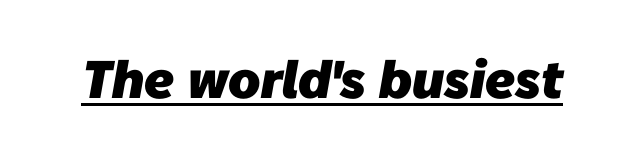
Q: Is the text bold? A: Yes.
Q: Is the typeface a serif or a sans-serif typeface? A: Sans-serif.
Q: Is the text underlined? A: Yes.
Q: Is the spacing between letters normal or unusually wide? A: Normal.
Q: Width (condensed, normal, or wide)? A: Normal.
Q: Stroke contrast? A: Low.
Q: x-height? A: Medium.
Q: Monospaced? A: No.
